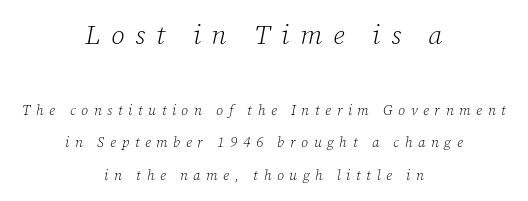
{"italic": "yes", "lean": "right", "slant_degrees": 12, "bold": "no", "underline": "no", "align": "center", "line_spacing": "loose", "line_spacing_ratio": 2.31, "letter_spacing": "wide", "letter_spacing_em": 0.4, "larger_block": "first", "size_ratio": 1.93, "glyph_px": 27}
